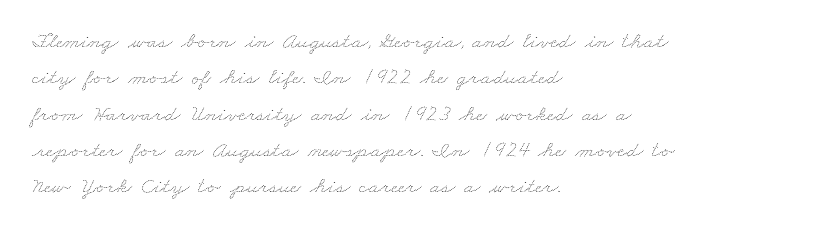
Q: Is the text bold? A: No.
Q: Is the text underlined? A: No.
Q: How is the paragraph aligned? A: Left-aligned.
Q: Is the spacing between letters normal or unusually wide? A: Normal.
Q: Is the spacing between lines tight, normal or loose? A: Normal.
